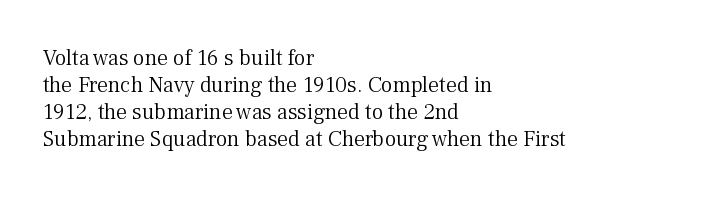
The image shows 22 px text type, upright; set left-aligned, line spacing 1.22x, normal letter spacing, not underlined.
